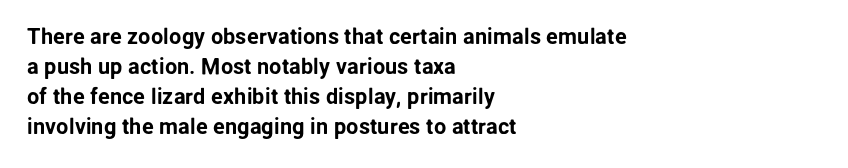
The lettering stays uniformly vertical, giving the passage a roman look. The text block is weighted toward the left margin, trailing off unevenly rightward. A typesetter would call this zero additional tracking. Evenly set lines give the paragraph a standard silhouette.
